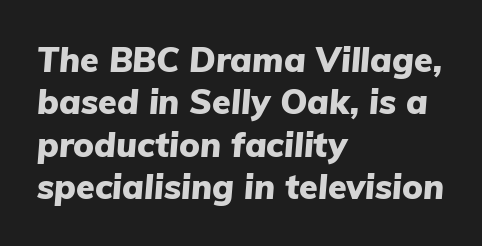
Q: Is the text bold? A: Yes.
Q: Is the text italic (slanted)? A: Yes, it leans right by about 5 degrees.
Q: Is the text underlined? A: No.
Q: How is the paragraph aligned? A: Left-aligned.
Q: Is the spacing between letters normal or unusually wide? A: Normal.
Q: Is the spacing between lines tight, normal or loose? A: Normal.
Q: Width (condensed, normal, or wide)? A: Normal.
Q: Stroke contrast? A: Low.
Q: x-height? A: Medium.
Q: Monospaced? A: No.
